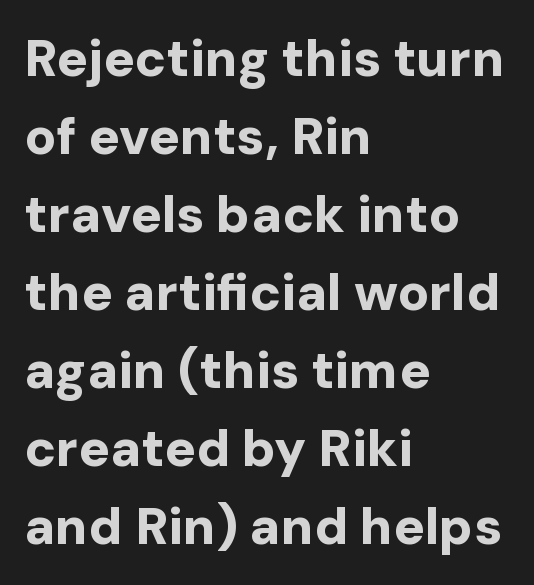
Q: Is the text bold? A: Yes.
Q: Is the text italic (slanted)? A: No, it is upright.
Q: Is the typeface a serif or a sans-serif typeface? A: Sans-serif.
Q: Is the text underlined? A: No.
Q: How is the paragraph aligned? A: Left-aligned.
Q: Is the spacing between letters normal or unusually wide? A: Normal.
Q: Is the spacing between lines tight, normal or loose? A: Normal.
Q: Width (condensed, normal, or wide)? A: Normal.
Q: Stroke contrast? A: Low.
Q: x-height? A: Medium.
Q: Monospaced? A: No.
